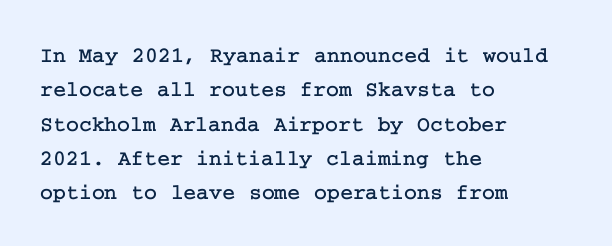
Teacher's note: observe the even left margin — that is flush-left alignment. The passage shown has conventional tracking throughout. It's the straight-up-and-down kind of type. The block of text has a typical density, with ordinary space between rows. The area under the type is left untouched.
